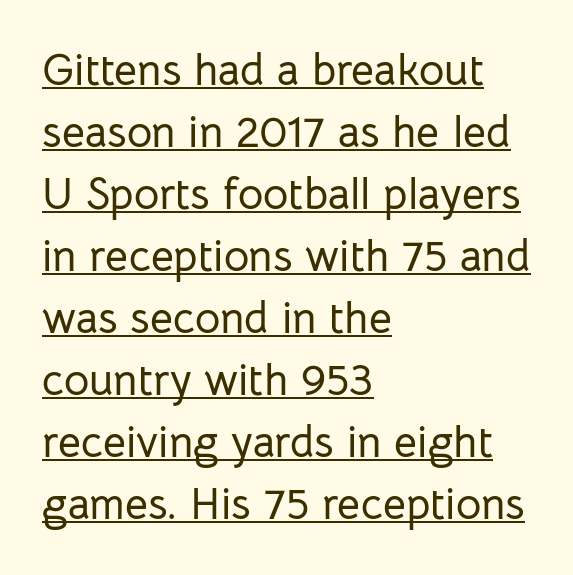
{"serif": "no", "italic": "no", "width": "normal", "stroke_contrast": "low", "x_height": "medium", "monospaced": "no", "underline": "yes", "align": "left", "line_spacing": "normal", "line_spacing_ratio": 1.41, "letter_spacing": "normal", "letter_spacing_em": 0.0, "glyph_px": 44}
